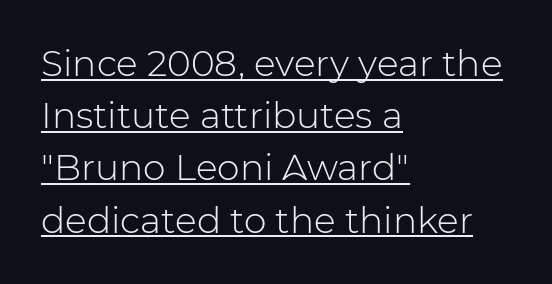
Varying glyph widths throughout — classic text-font behaviour. This is underlined copy, the kind a proofreader might mark for attention. Summary of vertical rhythm: regular, with standard interline spacing. This is sans-serif lettering, the kind often seen on screens and signage.
